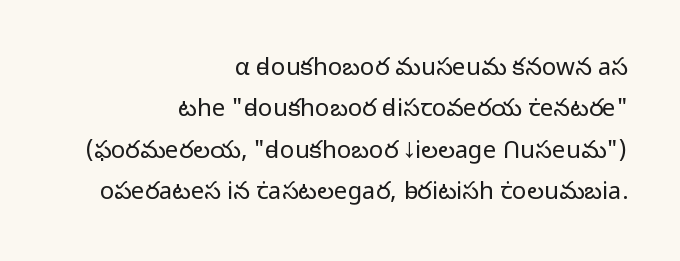
The rag falls on the left side of this text block. Posture: vertical. Descender tails drop into unmarked territory. Unbolded letterforms with no extra heft. The type is set solid horizontally, with unmodified tracking.
